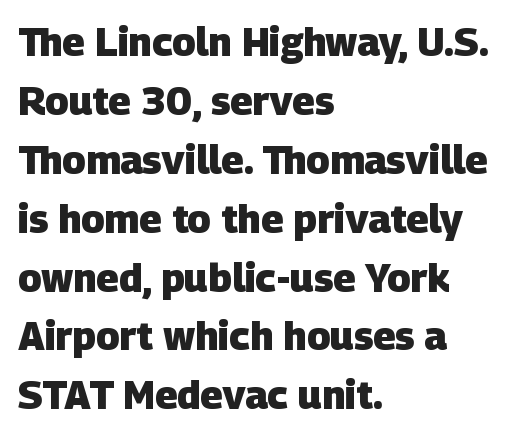
Q: Is the text bold? A: Yes.
Q: Is the typeface a serif or a sans-serif typeface? A: Sans-serif.
Q: Is the text underlined? A: No.
Q: How is the paragraph aligned? A: Left-aligned.
Q: Is the spacing between letters normal or unusually wide? A: Normal.
Q: Is the spacing between lines tight, normal or loose? A: Normal.
Q: Width (condensed, normal, or wide)? A: Normal.
Q: Stroke contrast? A: Low.
Q: x-height? A: Large.
Q: Monospaced? A: No.
